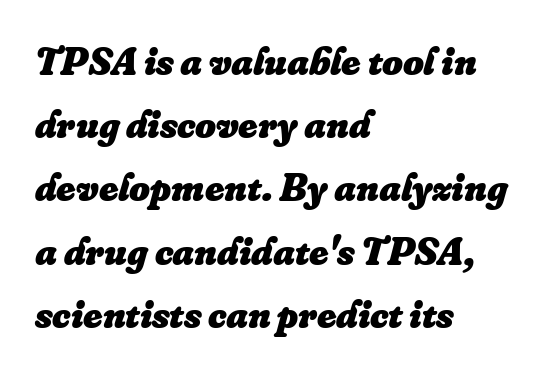
Each row of text sits above clean, open space. Tracking value appears to be zero — textbook default spacing. Observe the lean: these are italic letterforms. This sample is left-justified, so line endings fall wherever the words run out.
